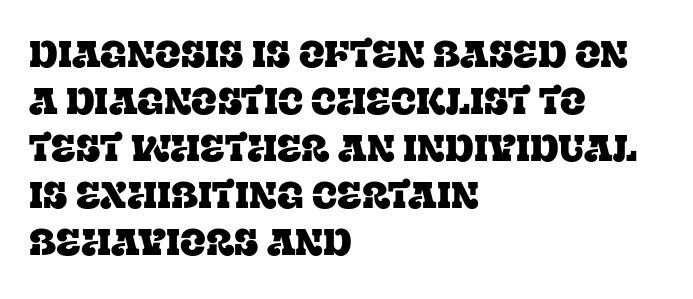
{"serif": "yes", "italic": "no", "width": "normal", "stroke_contrast": "low", "x_height": "large", "monospaced": "no", "underline": "no", "align": "left", "line_spacing_ratio": 1.24, "letter_spacing": "normal", "letter_spacing_em": 0.0, "glyph_px": 38}
